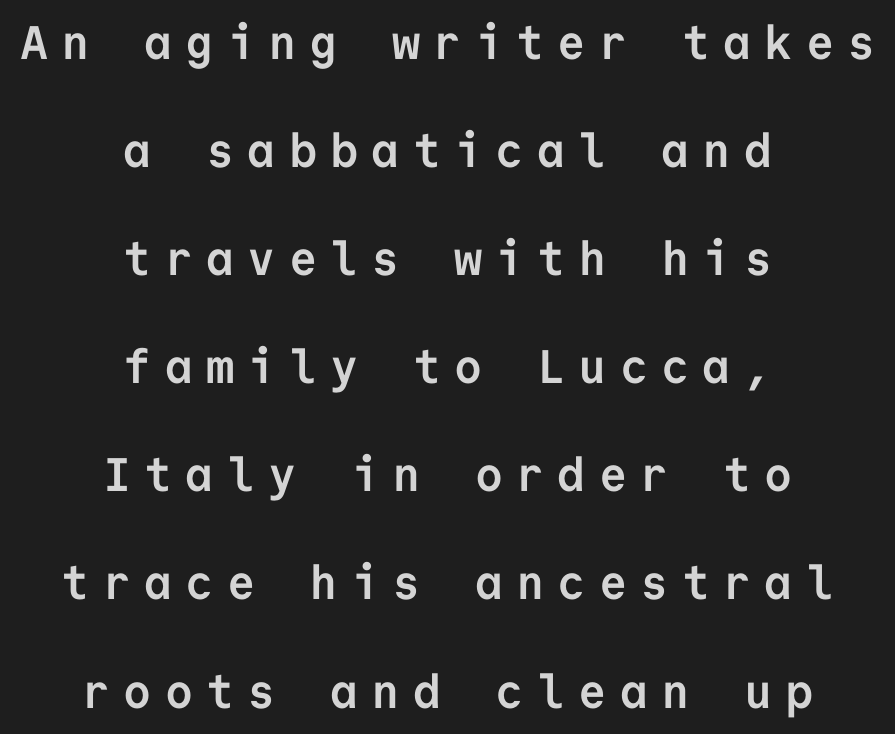
The image shows 47 px semibold sans-serif type, upright, monospaced; set centered, loose line spacing (2.3x), unusually wide letter spacing (+0.28 em), not underlined; low stroke contrast and a medium x-height.
